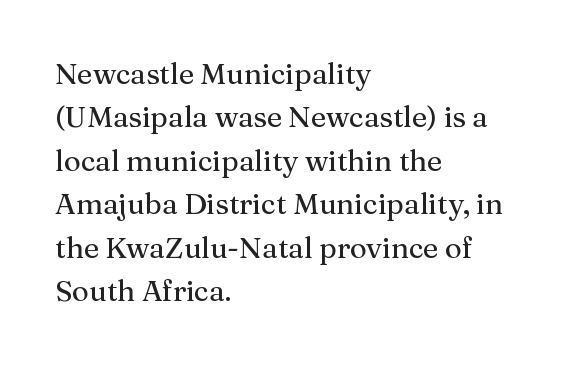
{"serif": "yes", "italic": "no", "width": "normal", "stroke_contrast": "medium", "x_height": "medium", "monospaced": "no", "underline": "no", "align": "left", "line_spacing": "normal", "line_spacing_ratio": 1.5, "letter_spacing": "normal", "letter_spacing_em": 0.0, "glyph_px": 29}
